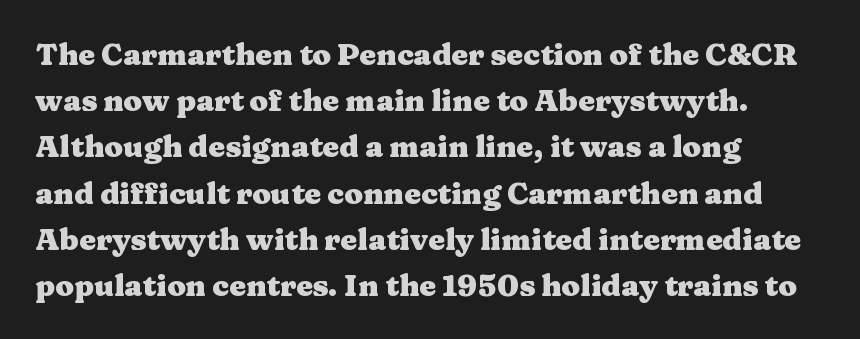
Note the varied advance widths — an 'i' is clearly narrower than an 'm'. This is the regular roman posture of the typeface. The text was rendered using a seriffed face with decorative stroke endings. Emphasis by weight is at full strength: bold.
